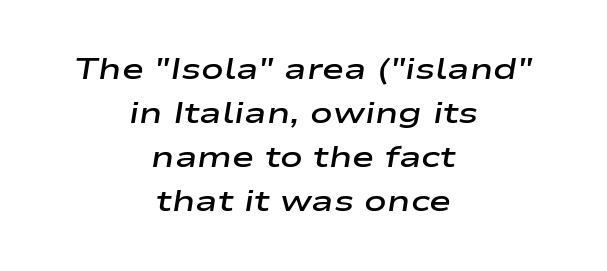
The image shows 30 px semibold, wide type, italic (leaning right); set centered, normal line spacing (1.47x), normal letter spacing, not underlined; low stroke contrast and a medium x-height.
